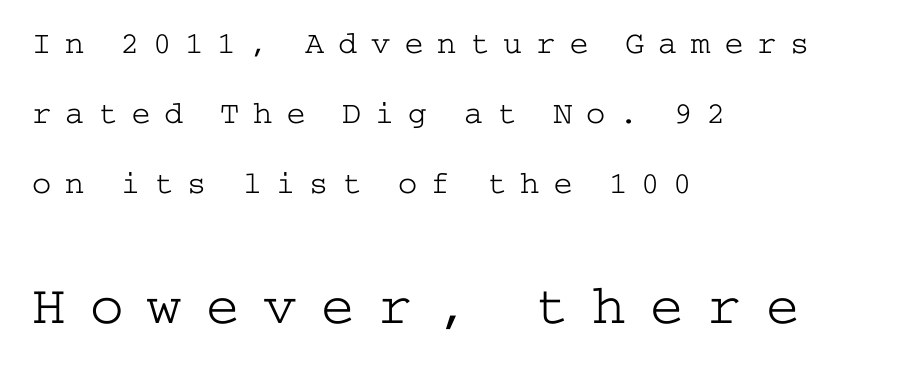
The rendering enlarges the type as you move from the upper chunk to the lower. A typesetter would call this heavily tracked-out type. A typesetter would mark this as roman, not italic. Plain, unruled lines of type. Stems and bowls with no extra thickness — not bold. To sum up the face: it has serifs.
